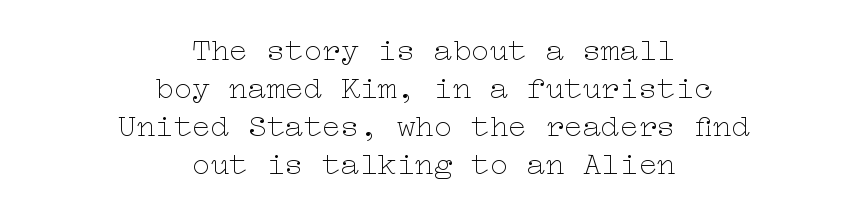
Is the type heavy? It reads as light-to-regular instead. The compositor balanced each line on the midline. Quick note: not italic, upright. Nobody touched the tracking dial on this one. The area under the type is left untouched.
